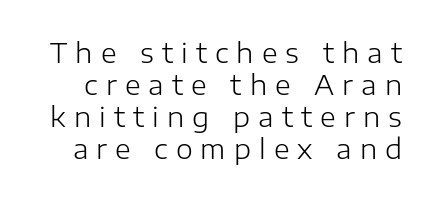
This rendering widens character spacing well past its baseline value. Heft: none added — not bold. Notice how the stems are strictly vertical — no italics here. The specimen omits any rule beneath the text block's lines.
